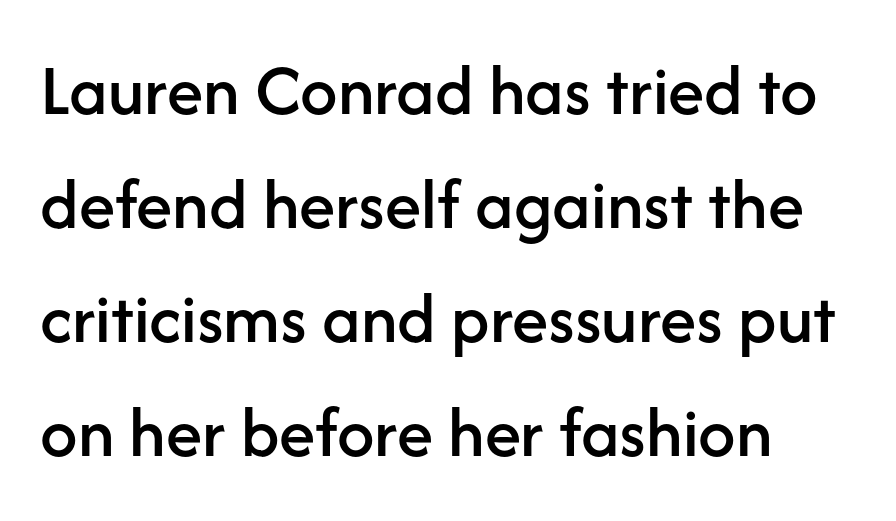
The image shows 74 px sans-serif type, upright; set left-aligned, normal line spacing (1.54x), normal letter spacing, not underlined; low stroke contrast and a medium x-height.
